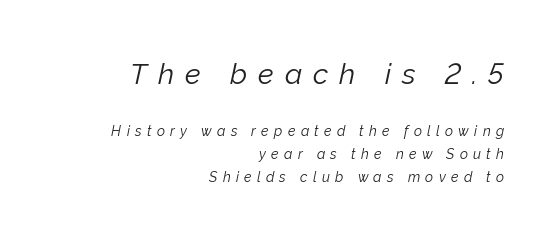
{"italic": "yes", "lean": "right", "slant_degrees": 12, "bold": "no", "weight": "light", "width": "normal", "stroke_contrast": "low", "x_height": "medium", "monospaced": "no", "underline": "no", "align": "right", "line_spacing": "normal", "line_spacing_ratio": 1.62, "letter_spacing": "wide", "letter_spacing_em": 0.38, "larger_block": "first", "size_ratio": 2.07, "glyph_px": 29}
